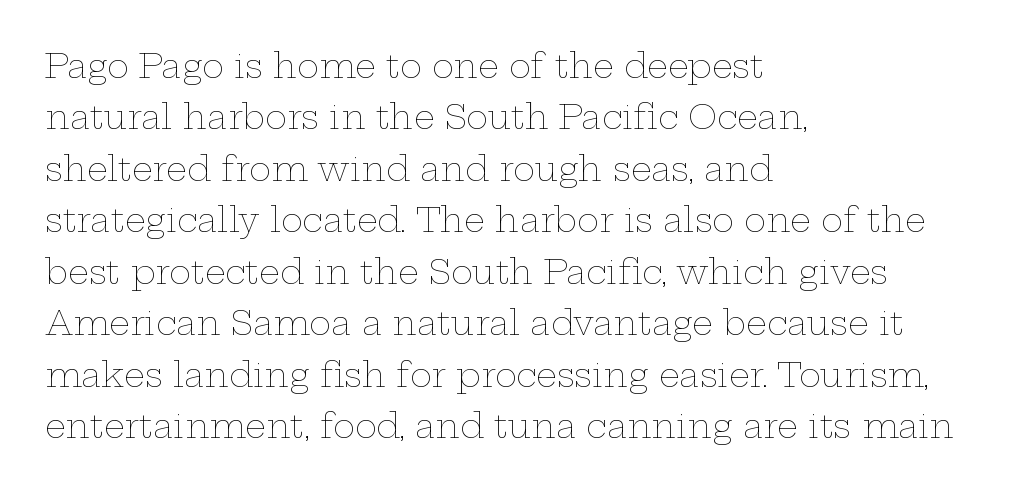
{"italic": "no", "bold": "no", "weight": "thin", "width": "wide", "stroke_contrast": "low", "x_height": "medium", "monospaced": "no", "underline": "no", "align": "left", "line_spacing": "normal", "line_spacing_ratio": 1.56, "letter_spacing": "normal", "letter_spacing_em": 0.0, "glyph_px": 33}
